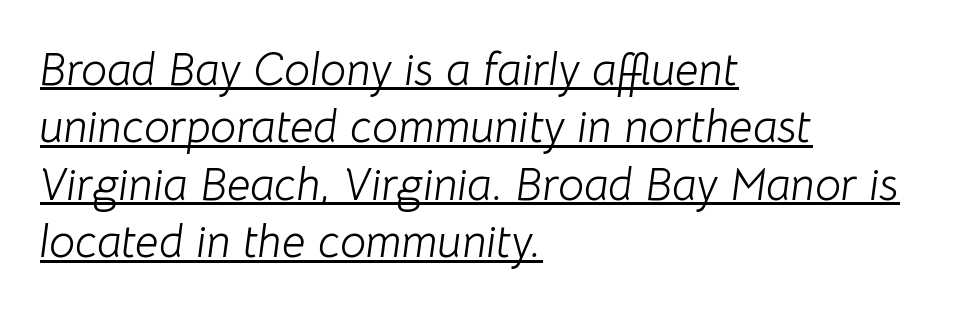
The vertical gap from one line to the next is medium. Heaviness? Minimal to ordinary, like unemphasized prose. The lettering is marked with a stroke running underneath it. The specimen reads as italic at a glance. Do the characters align in a grid? No, the font is proportional. Words appear dense and cohesive because spacing is normal.
